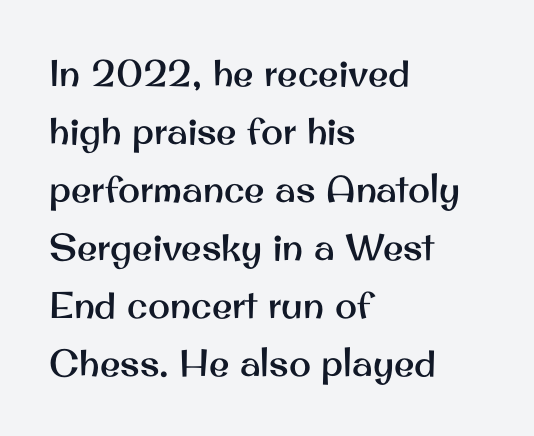
Q: Is the text italic (slanted)? A: No, it is upright.
Q: Is the typeface a serif or a sans-serif typeface? A: Sans-serif.
Q: Is the text underlined? A: No.
Q: How is the paragraph aligned? A: Left-aligned.
Q: Is the spacing between letters normal or unusually wide? A: Normal.
Q: Is the spacing between lines tight, normal or loose? A: Normal.
Q: Width (condensed, normal, or wide)? A: Normal.
Q: Stroke contrast? A: Medium.
Q: x-height? A: Small.
Q: Monospaced? A: No.
